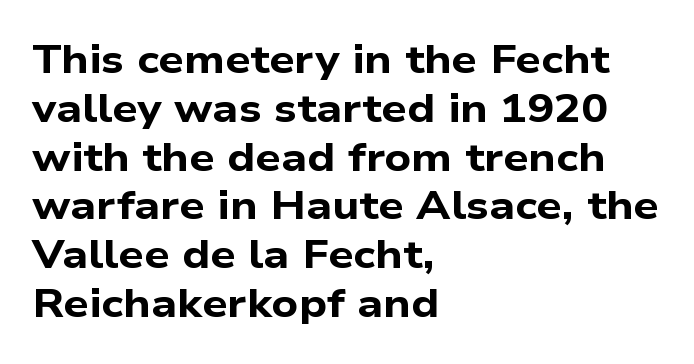
Q: Is the text bold? A: Yes.
Q: Is the typeface a serif or a sans-serif typeface? A: Sans-serif.
Q: Is the text underlined? A: No.
Q: How is the paragraph aligned? A: Left-aligned.
Q: Is the spacing between letters normal or unusually wide? A: Normal.
Q: Width (condensed, normal, or wide)? A: Wide.
Q: Stroke contrast? A: Low.
Q: x-height? A: Medium.
Q: Monospaced? A: No.
